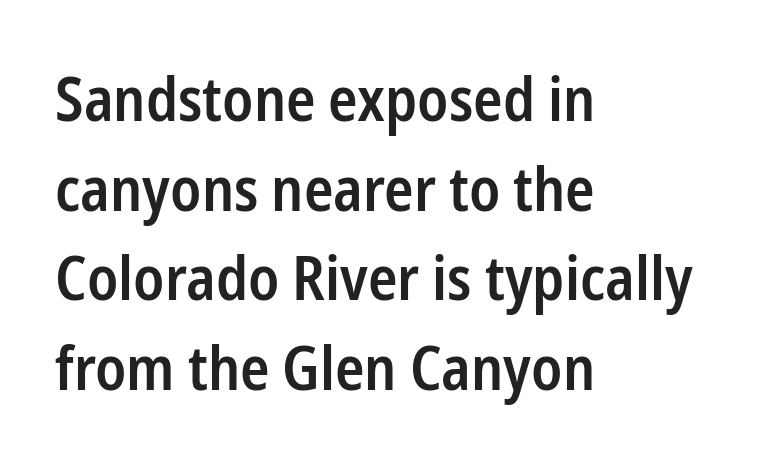
The image shows 61 px semibold, condensed sans-serif type, upright; set left-aligned, normal line spacing (1.47x), normal letter spacing, not underlined; low stroke contrast and a medium x-height.
